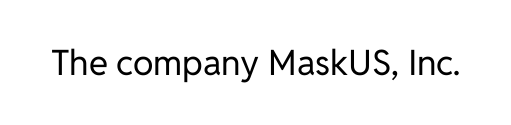
Q: Is the text bold? A: No.
Q: Is the text italic (slanted)? A: No, it is upright.
Q: Is the typeface a serif or a sans-serif typeface? A: Sans-serif.
Q: Is the text underlined? A: No.
Q: Is the spacing between letters normal or unusually wide? A: Normal.
Q: Width (condensed, normal, or wide)? A: Normal.
Q: Stroke contrast? A: Low.
Q: x-height? A: Medium.
Q: Monospaced? A: No.
